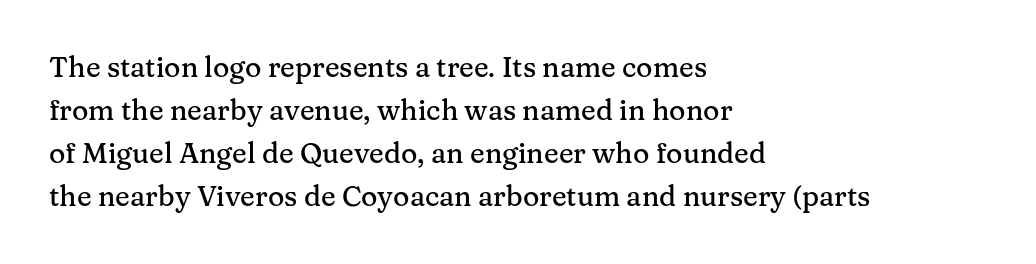
{"serif": "yes", "italic": "no", "width": "normal", "stroke_contrast": "medium", "x_height": "medium", "monospaced": "no", "underline": "no", "align": "left", "line_spacing": "normal", "line_spacing_ratio": 1.54, "letter_spacing": "normal", "letter_spacing_em": 0.0, "glyph_px": 28}
